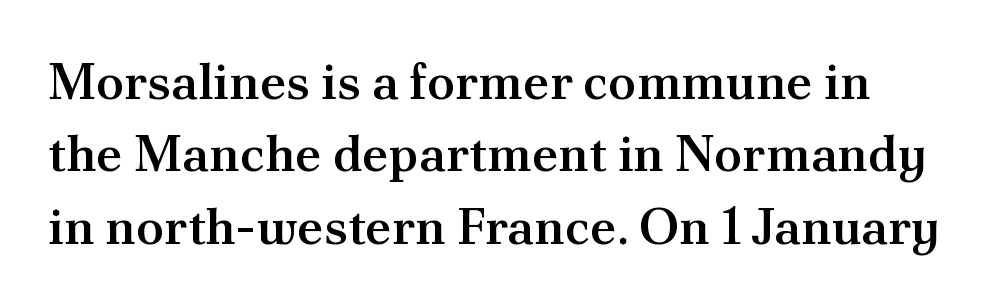
Is this a fixed-width face? No — the glyphs have proportional, varying widths. When letters stand straight like this, we call the style roman or upright. The glyphs are unaccompanied by any horizontal stroke below them. Weight: semibold (demi). Observe the serifs anchoring each vertical stroke in this sample. Short note: letters normally spaced.
